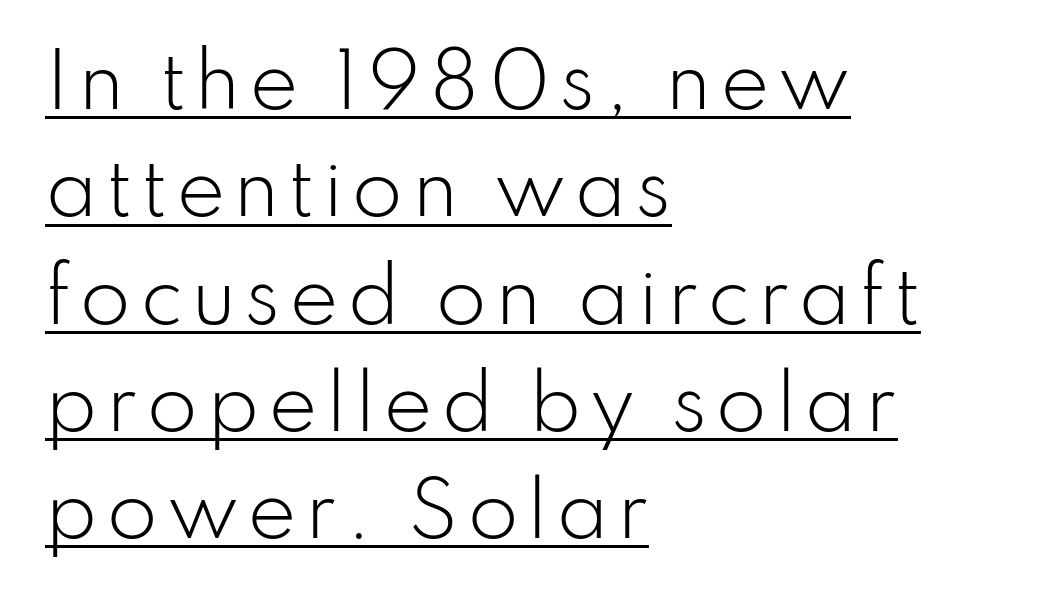
These lines stack with their left ends in a neat column. The face used here appears with an underline applied. Weight class: somewhere from thin through regular. The text was rendered using a sans face with plain stroke endings.
